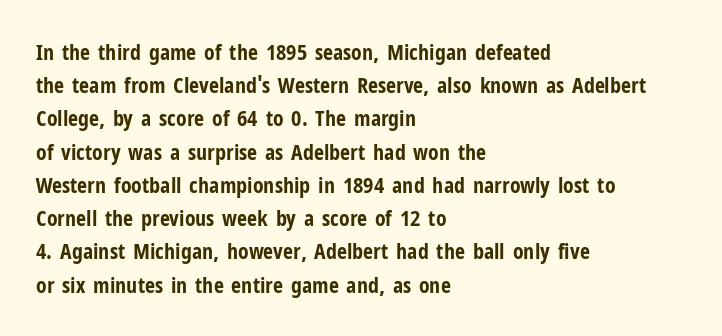
{"italic": "no", "bold": "yes", "underline": "no", "align": "left", "line_spacing": "normal", "line_spacing_ratio": 1.51, "letter_spacing": "normal", "letter_spacing_em": 0.0, "glyph_px": 22}
